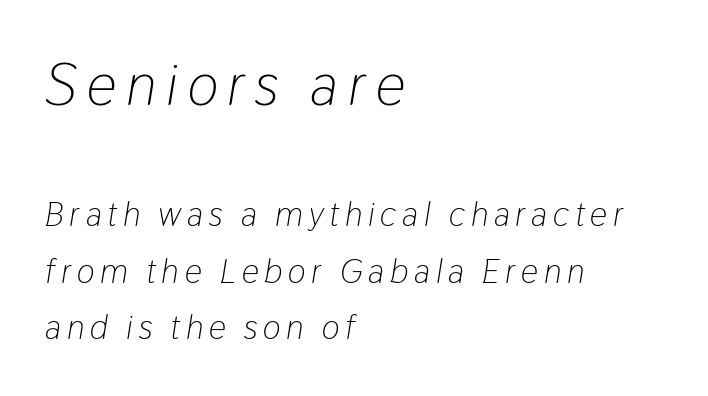
The image shows 59 px light, condensed type, italic (leaning right); set left-aligned, normal line spacing (1.67x), not underlined; the first (top) block is 1.74x larger; low stroke contrast and a medium x-height.
